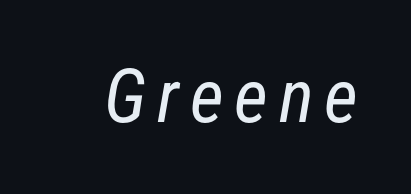
The rendering uses natural spacing where letterforms have individual widths. Grotesque or geometric, the face here clearly has no serifs. Heft: none added — not bold. Bare-footed words on every line.
